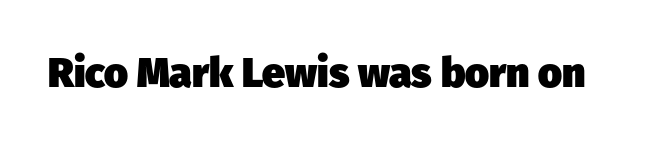
The gaps between neighbouring characters are ordinary and unremarkable. The zone under the glyphs is completely vacant. Examine the stroke ends and you'll find no serifs. This is heavy type, rendered in bold. Character widths vary here, with narrow letters taking less room than wide ones.
